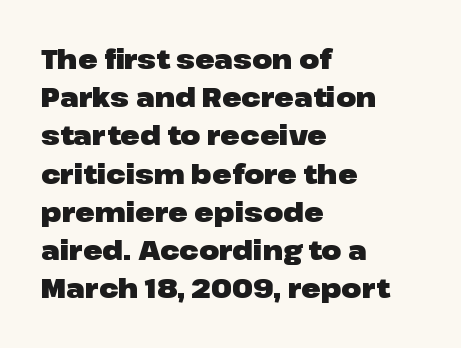
One glance says typical: line gaps are just what's usual. Students, note that the glyphs here touch the page at normal intervals. When letters stand straight like this, we call the style roman or upright. The string is rendered with underlining switched off. Casual observation: everything's shoved over to the left.
